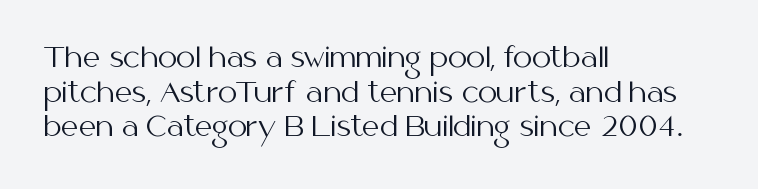
The image shows 27 px text type, upright; set left-aligned, normal line spacing (1.28x), normal letter spacing, not underlined.
